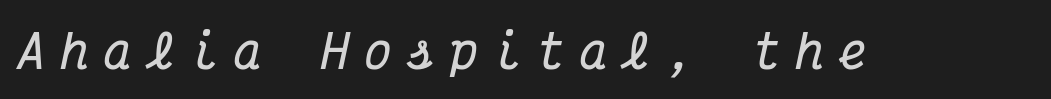
The passage shown is typed in a monospace face where columns stay perfectly aligned. This rendering employs a face with finishing strokes, i.e., a serif. Inter-character spacing is expanded well beyond the font's built-in metrics. Glance below the letters and you will spot only blank space. The glyphs look as if they've been sheared to an angle.
